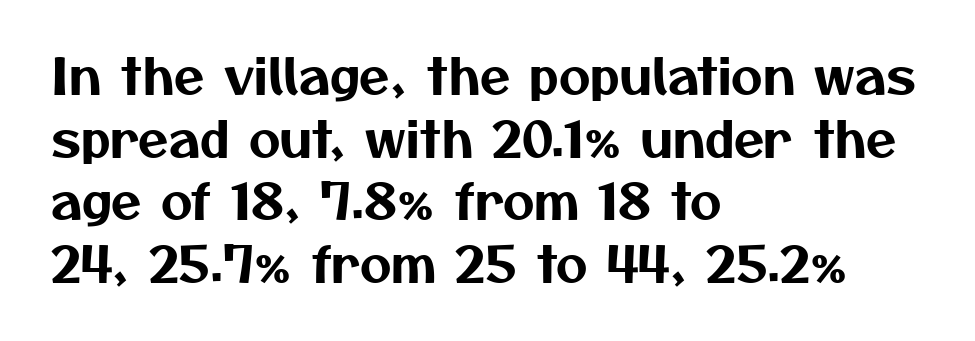
Horizontal alignment here is leftward, the default for most running prose. The block of text has a typical density, with ordinary space between rows. The passage shown is not underscored anywhere. Spacing verdict: proportional, widths tailored to each character. Spacing between characters is what you'd get straight out of the box. The font family rendered here belongs to the sans-serif group.
